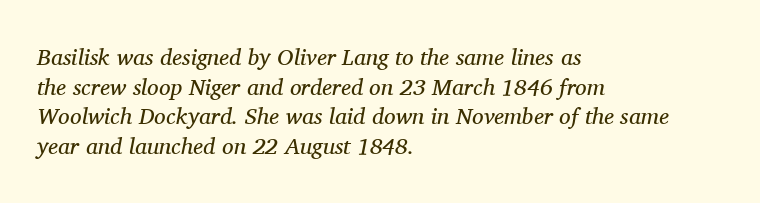
The lines are quadded left. Students, note that the glyphs here touch the page at normal intervals. The rendering uses a moderate line-height, typical for paragraphs. A typesetter would mark this as italic. Has an underline been added? It has not. Stems here are at most as thick as an everyday book face.
